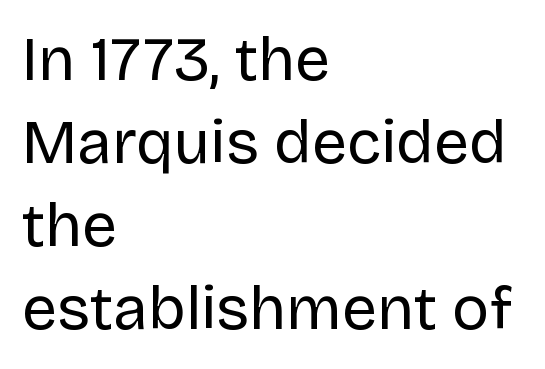
Q: Is the text bold? A: No.
Q: Is the text italic (slanted)? A: No, it is upright.
Q: Is the typeface a serif or a sans-serif typeface? A: Sans-serif.
Q: Is the text underlined? A: No.
Q: How is the paragraph aligned? A: Left-aligned.
Q: Is the spacing between letters normal or unusually wide? A: Normal.
Q: Is the spacing between lines tight, normal or loose? A: Normal.
Q: Width (condensed, normal, or wide)? A: Normal.
Q: Stroke contrast? A: Low.
Q: x-height? A: Large.
Q: Monospaced? A: No.
